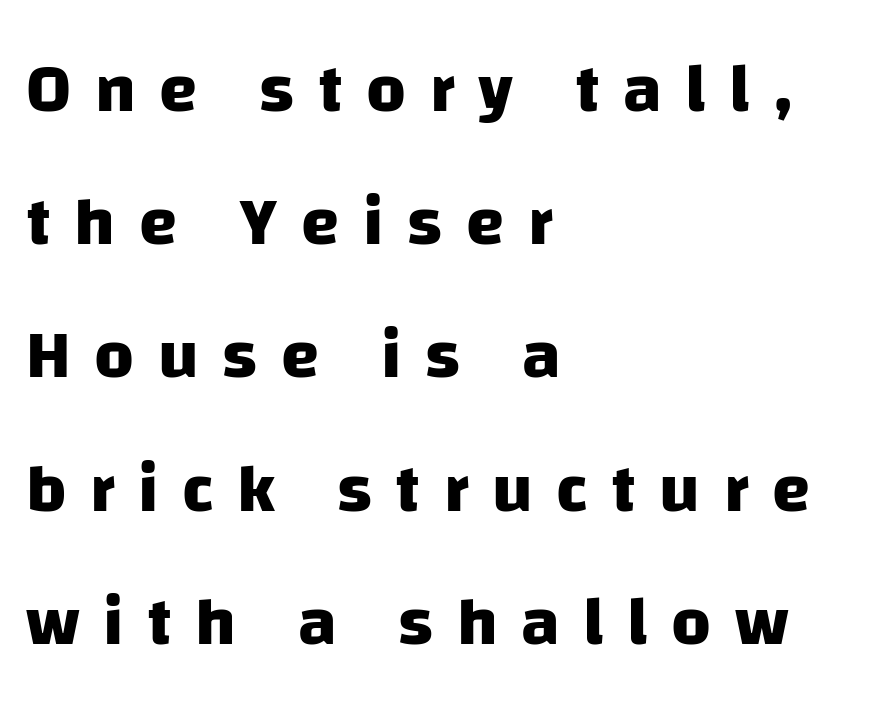
Each letter keeps its own natural width here, so spacing adapts to shape. Is the block centered? No — it sits flush against the left margin. Does the leading feel generous? Absolutely, it's lavish. Underline: absent. How are the letters spaced? Widely, with obvious added tracking. Are there feet on the stems? There aren't — it's a sans.
